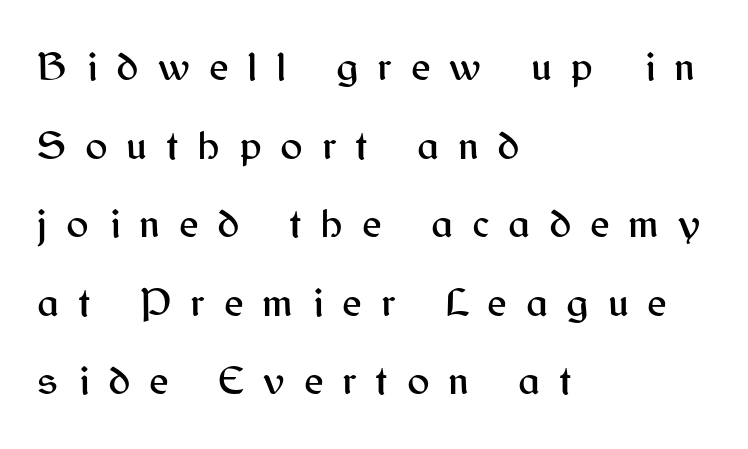
{"serif": "no", "italic": "no", "width": "normal", "stroke_contrast": "medium", "x_height": "medium", "monospaced": "no", "underline": "no", "align": "left", "line_spacing_ratio": 1.87, "letter_spacing": "wide", "letter_spacing_em": 0.45, "glyph_px": 42}
